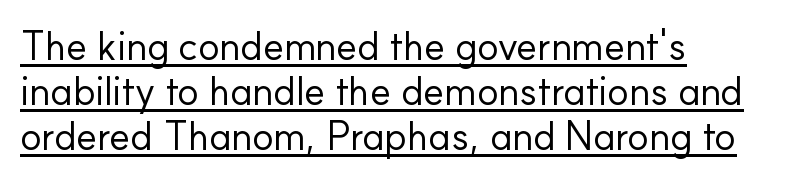
Caption: standard tracking, unaltered. Honestly, the rows look squashed on top of each other. Characters remain perfectly vertical along every line. Is the stroke heavy? The answer is a plain regular-or-lighter.
